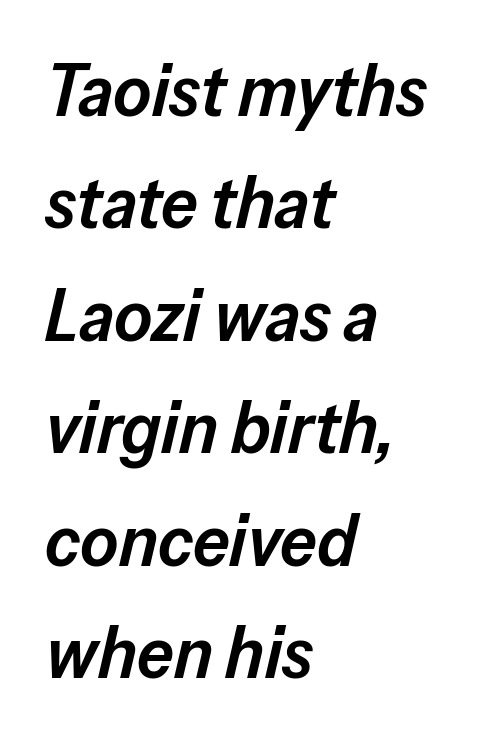
{"italic": "yes", "lean": "right", "slant_degrees": 13, "bold": "semi", "weight": "semibold", "width": "normal", "stroke_contrast": "low", "x_height": "medium", "monospaced": "no", "underline": "no", "align": "left", "line_spacing": "normal", "line_spacing_ratio": 1.54, "letter_spacing": "normal", "letter_spacing_em": 0.0, "glyph_px": 73}
